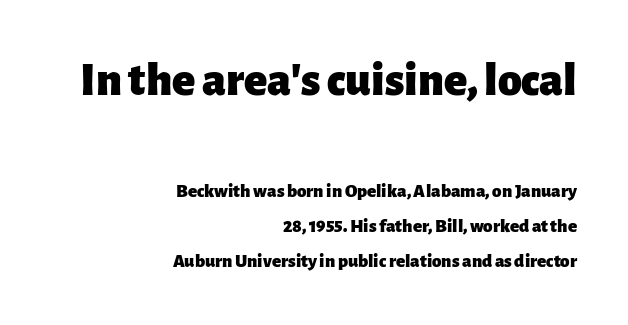
Q: Is the text bold? A: Yes.
Q: Is the text italic (slanted)? A: No, it is upright.
Q: Is the typeface a serif or a sans-serif typeface? A: Sans-serif.
Q: Is the text underlined? A: No.
Q: How is the paragraph aligned? A: Right-aligned.
Q: Is the spacing between letters normal or unusually wide? A: Normal.
Q: Which block of text is set in a larger size, the first (top) or the second (bottom)? A: The first (top) one.
Q: Width (condensed, normal, or wide)? A: Normal.
Q: Stroke contrast? A: Low.
Q: x-height? A: Medium.
Q: Monospaced? A: No.
